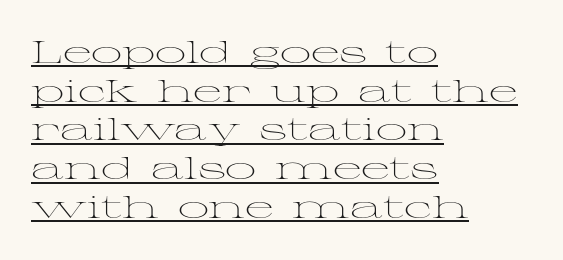
Q: Is the text bold? A: No.
Q: Is the text italic (slanted)? A: No, it is upright.
Q: Is the typeface a serif or a sans-serif typeface? A: Serif.
Q: Is the text underlined? A: Yes.
Q: How is the paragraph aligned? A: Left-aligned.
Q: Is the spacing between letters normal or unusually wide? A: Normal.
Q: Is the spacing between lines tight, normal or loose? A: Normal.
Q: Width (condensed, normal, or wide)? A: Wide.
Q: Stroke contrast? A: Medium.
Q: x-height? A: Medium.
Q: Monospaced? A: No.
